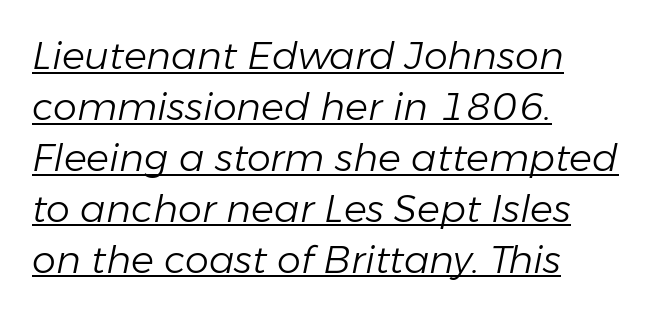
{"italic": "yes", "lean": "right", "slant_degrees": 11, "bold": "no", "weight": "light", "width": "normal", "stroke_contrast": "low", "x_height": "medium", "monospaced": "no", "underline": "yes", "align": "left", "line_spacing": "normal", "line_spacing_ratio": 1.34, "letter_spacing": "normal", "letter_spacing_em": 0.0, "glyph_px": 38}
